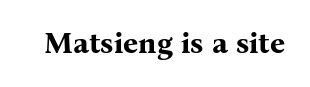
Q: Is the text bold? A: Yes.
Q: Is the text italic (slanted)? A: No, it is upright.
Q: Is the typeface a serif or a sans-serif typeface? A: Serif.
Q: Is the text underlined? A: No.
Q: Is the spacing between letters normal or unusually wide? A: Normal.
Q: Width (condensed, normal, or wide)? A: Normal.
Q: Stroke contrast? A: Medium.
Q: x-height? A: Medium.
Q: Monospaced? A: No.
